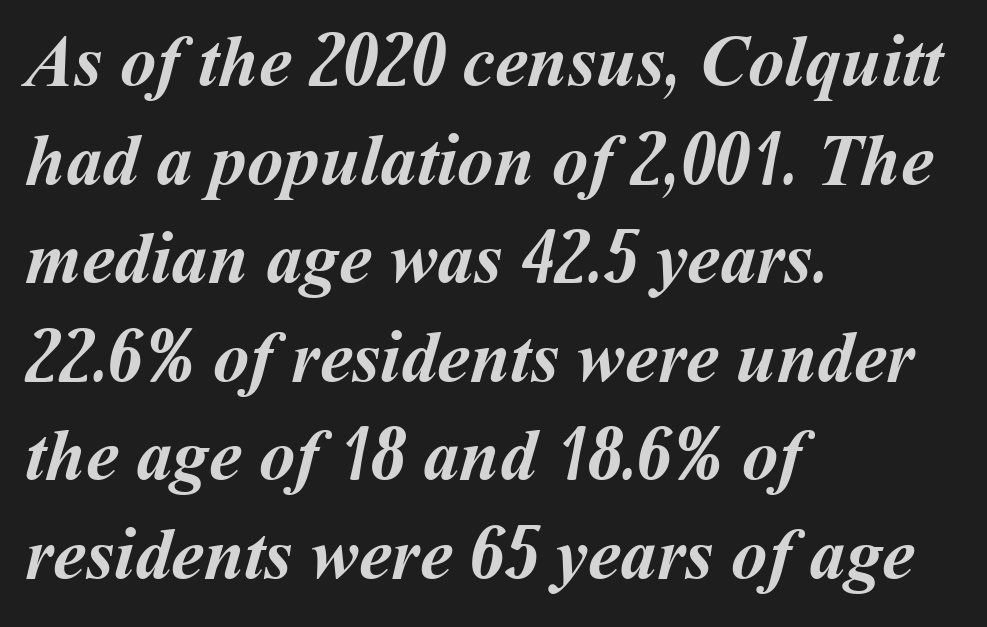
The image shows 73 px semibold type; set left-aligned, normal line spacing (1.35x), normal letter spacing, not underlined; medium stroke contrast and a medium x-height.
